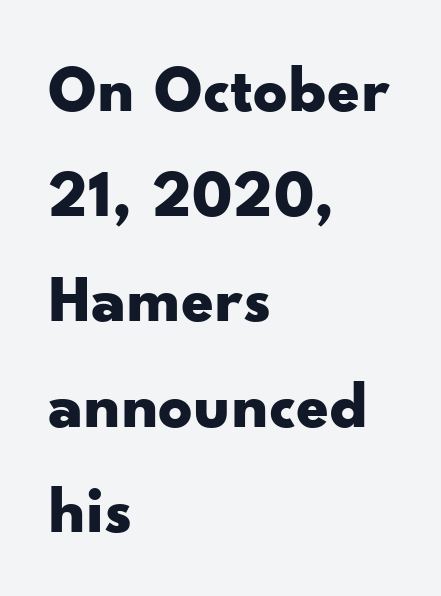
One glance says typical: line gaps are just what's usual. Default kerning and tracking; the words read as compact shapes. Is the type bold? Yes — the strokes are clearly thick and heavy. Alignment: flush left. The lettering stays uniformly vertical, giving the passage a roman look.
